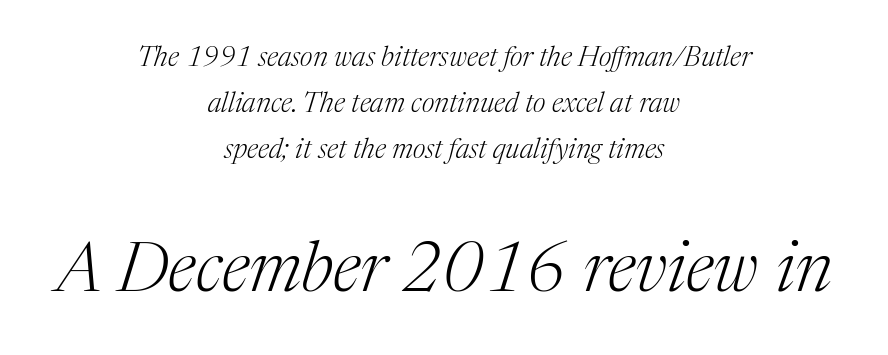
Posture: slanted. The rendering enlarges the type as you move from the upper chunk to the lower. Plain, unruled lines of type. A typesetter would call this zero additional tracking. Compared with a flush-left layout, this one balances lines on the center instead.
